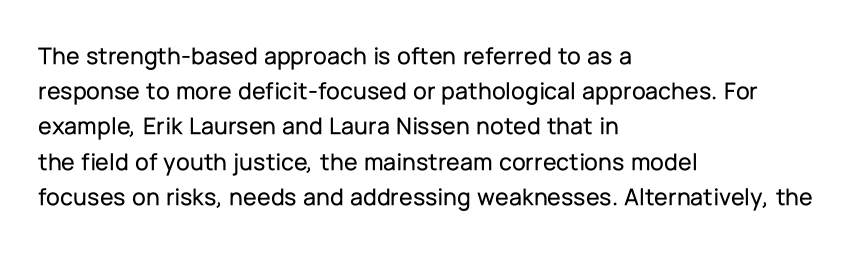
Q: Is the text italic (slanted)? A: No, it is upright.
Q: Is the text underlined? A: No.
Q: How is the paragraph aligned? A: Left-aligned.
Q: Is the spacing between letters normal or unusually wide? A: Normal.
Q: Is the spacing between lines tight, normal or loose? A: Normal.
